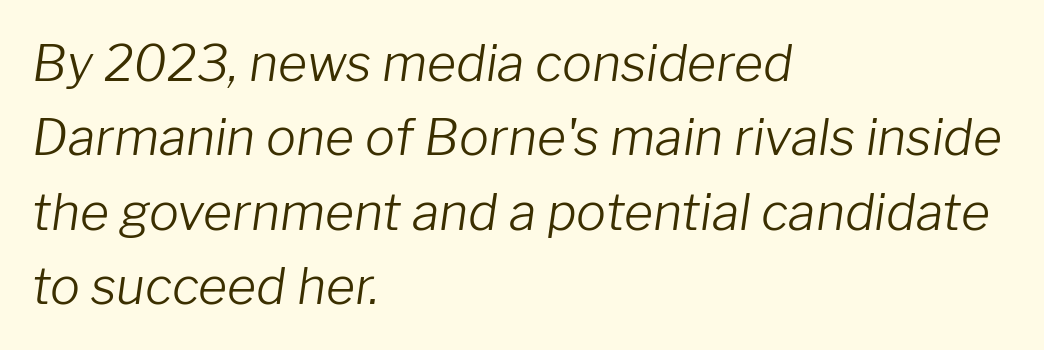
No extra ink here — the face is not bold. Has an underline been added? It has not. The face used here is rendered with its standard letterfit. The block of text has a typical density, with ordinary space between rows. Reading down the block, your eye returns to a fixed left position each line. The passage shown is typed in a proportional face where columns would drift.
